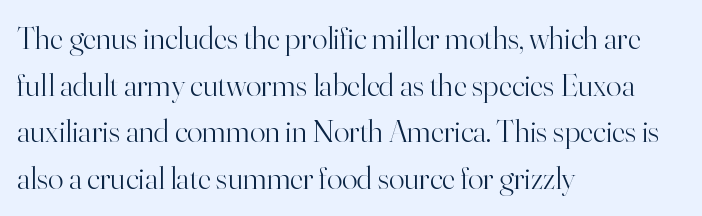
Q: Is the text bold? A: No.
Q: Is the text italic (slanted)? A: No, it is upright.
Q: Is the typeface a serif or a sans-serif typeface? A: Serif.
Q: Is the text underlined? A: No.
Q: How is the paragraph aligned? A: Left-aligned.
Q: Is the spacing between letters normal or unusually wide? A: Normal.
Q: Is the spacing between lines tight, normal or loose? A: Normal.
Q: Width (condensed, normal, or wide)? A: Normal.
Q: Stroke contrast? A: High.
Q: x-height? A: Small.
Q: Monospaced? A: No.
